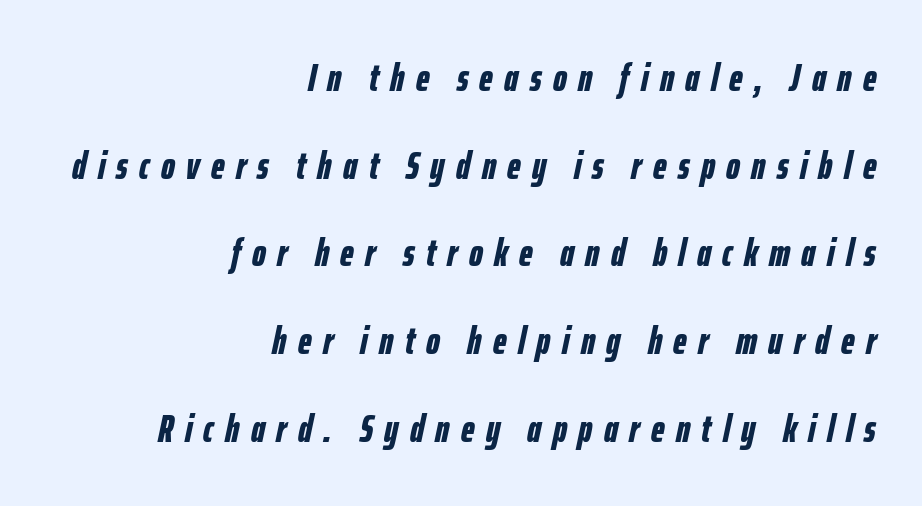
{"italic": "yes", "lean": "right", "slant_degrees": 12, "bold": "yes", "weight": "bold", "width": "condensed", "stroke_contrast": "low", "x_height": "medium", "monospaced": "no", "underline": "no", "align": "right", "line_spacing": "loose", "line_spacing_ratio": 2.25, "letter_spacing": "wide", "letter_spacing_em": 0.29, "glyph_px": 39}
